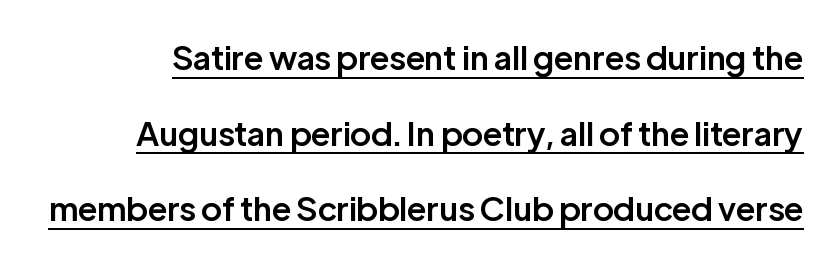
The image shows 33 px semibold sans-serif type, upright; set loose line spacing (2.29x), normal letter spacing, underlined; low stroke contrast and a medium x-height.
